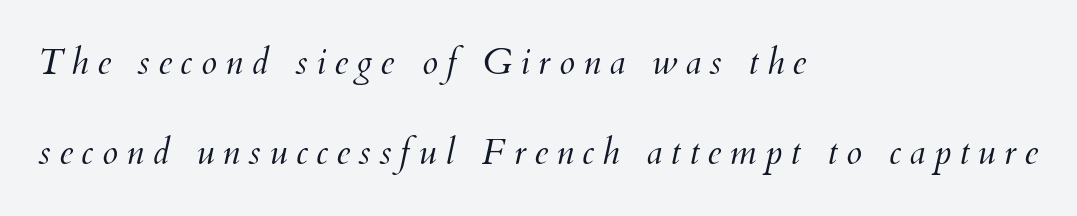
{"italic": "yes", "lean": "right", "slant_degrees": 12, "bold": "no", "weight": "light", "width": "normal", "stroke_contrast": "medium", "x_height": "small", "monospaced": "no", "underline": "no", "align": "left", "line_spacing": "loose", "line_spacing_ratio": 2.49, "letter_spacing": "wide", "letter_spacing_em": 0.23, "glyph_px": 36}
